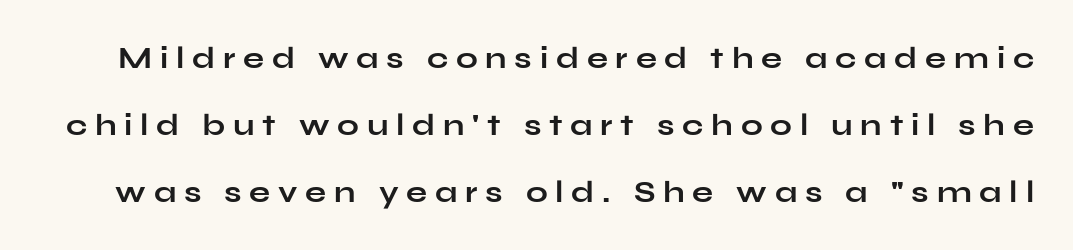
{"serif": "no", "italic": "no", "bold": "yes", "weight": "bold", "width": "wide", "stroke_contrast": "low", "x_height": "medium", "monospaced": "no", "underline": "no", "line_spacing": "loose", "line_spacing_ratio": 2.16, "letter_spacing": "wide", "letter_spacing_em": 0.25, "glyph_px": 31}
